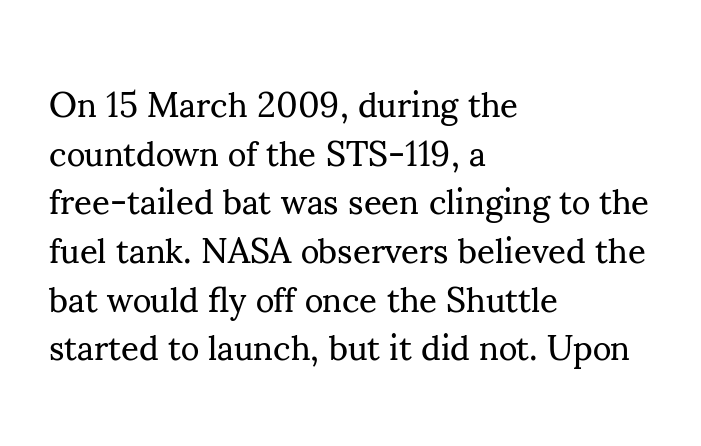
Q: Is the text bold? A: No.
Q: Is the text italic (slanted)? A: No, it is upright.
Q: Is the typeface a serif or a sans-serif typeface? A: Serif.
Q: Is the text underlined? A: No.
Q: How is the paragraph aligned? A: Left-aligned.
Q: Is the spacing between letters normal or unusually wide? A: Normal.
Q: Is the spacing between lines tight, normal or loose? A: Normal.
Q: Width (condensed, normal, or wide)? A: Normal.
Q: Stroke contrast? A: Medium.
Q: x-height? A: Small.
Q: Monospaced? A: No.
